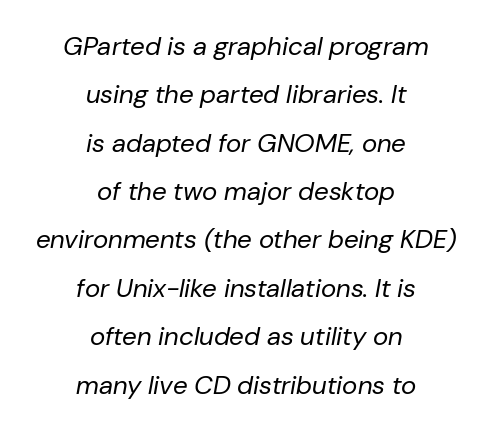
The image shows 26 px text type, italic (leaning right); set centered, line spacing 1.86x, normal letter spacing, not underlined.
